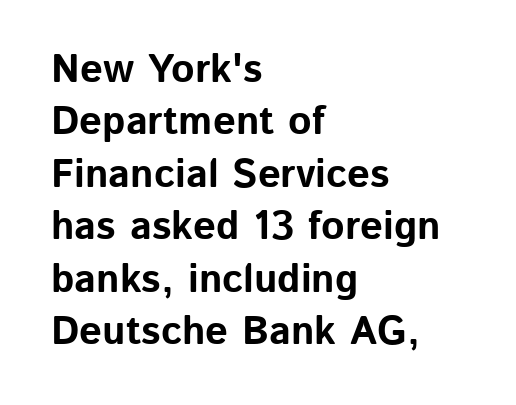
The image shows 40 px bold sans-serif type, upright; set left-aligned, normal line spacing (1.31x), normal letter spacing, not underlined; low stroke contrast and a medium x-height.
